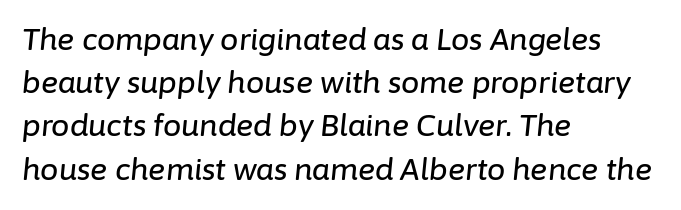
{"italic": "yes", "lean": "right", "slant_degrees": 6, "width": "normal", "stroke_contrast": "low", "x_height": "medium", "monospaced": "no", "underline": "no", "align": "left", "line_spacing": "normal", "line_spacing_ratio": 1.49, "letter_spacing": "normal", "letter_spacing_em": 0.0, "glyph_px": 29}
